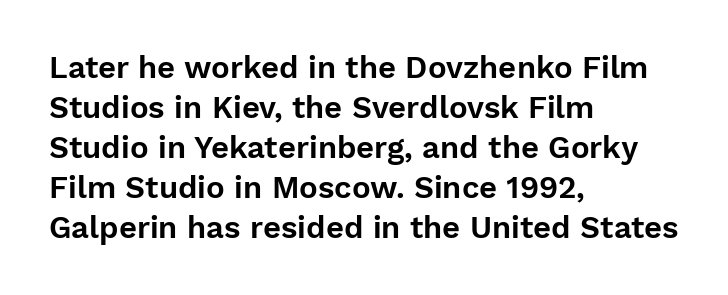
Ordinary non-slanted type is in use. Check under the words: just untouched page. Which margin do the lines hug? The left one — the right edge is uneven. A typesetter would call this zero additional tracking. The lines sit at an ordinary, default distance from one another. Each letter keeps its own natural width here, so spacing adapts to shape.
